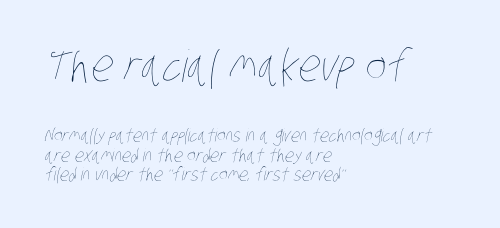
Q: Is the text bold? A: No.
Q: Is the text underlined? A: No.
Q: How is the paragraph aligned? A: Left-aligned.
Q: Is the spacing between letters normal or unusually wide? A: Normal.
Q: Is the spacing between lines tight, normal or loose? A: Tight.
Q: Which block of text is set in a larger size, the first (top) or the second (bottom)? A: The first (top) one.
Q: Width (condensed, normal, or wide)? A: Condensed.
Q: Stroke contrast? A: Low.
Q: x-height? A: Large.
Q: Monospaced? A: No.
